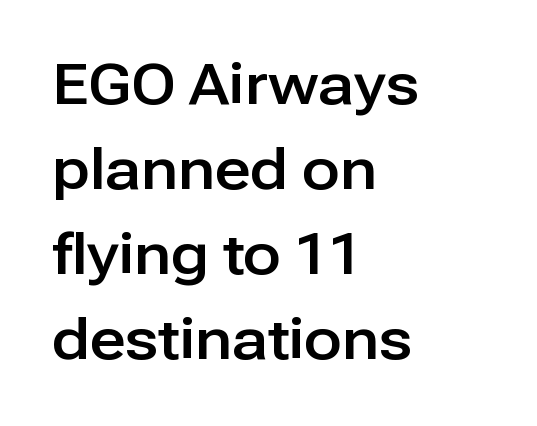
The image shows 56 px sans-serif type, upright; set left-aligned, normal line spacing (1.52x), normal letter spacing, not underlined; low stroke contrast and a medium x-height.
